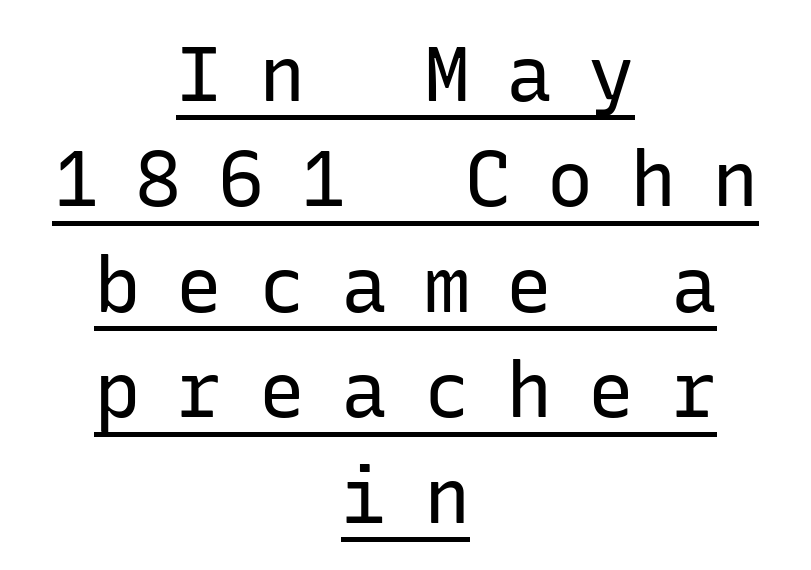
Bold? No — there's no thickening of the strokes. A centered setting, common on invitations and titles, is used for this passage. You could count columns in this text — the font is strictly monospaced. Display-style spreading of the glyphs; the letterfit is very open. Students, observe the line beneath the letters — that is underlining.
